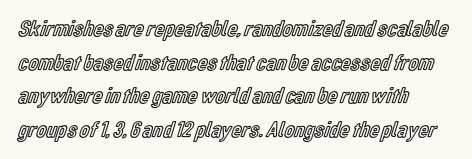
Q: Is the text italic (slanted)? A: Yes.
Q: Is the text underlined? A: No.
Q: How is the paragraph aligned? A: Left-aligned.
Q: Is the spacing between letters normal or unusually wide? A: Normal.
Q: Is the spacing between lines tight, normal or loose? A: Normal.
